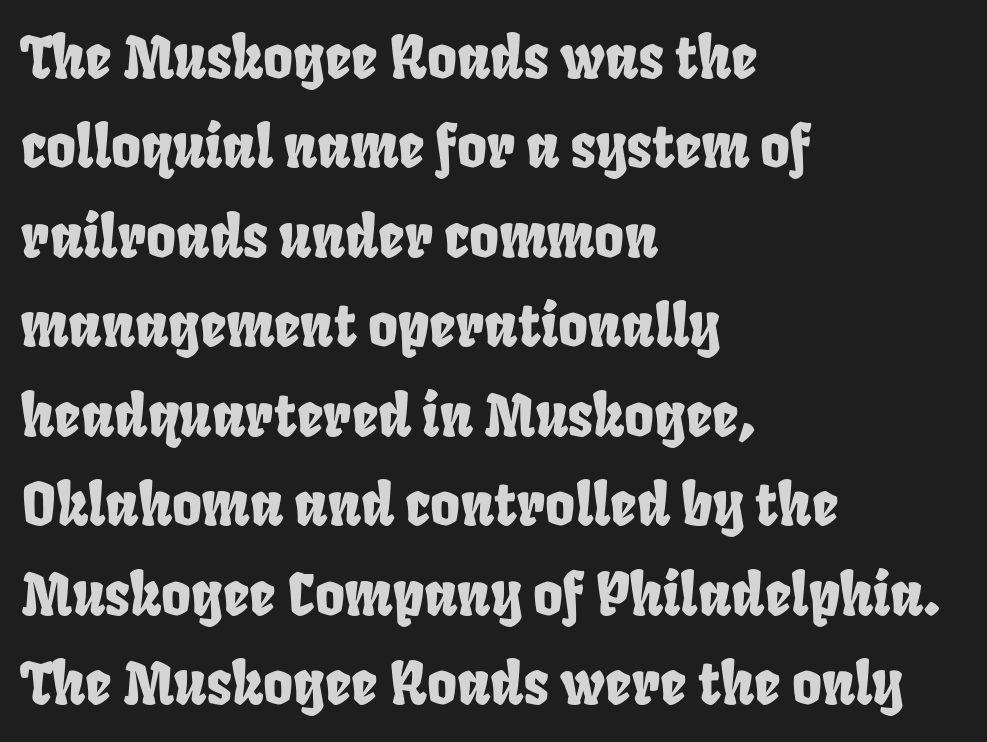
The rendering uses natural spacing where letterforms have individual widths. The line texture is even and compact thanks to regular tracking. Regular leading. A sans-serif font was chosen for this passage. The rag falls on the right side of this text block.
